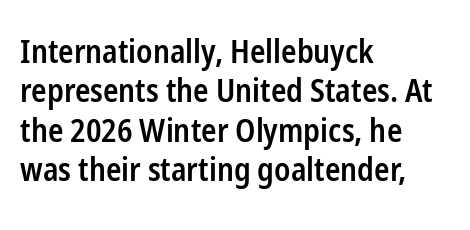
Q: Is the text bold? A: Semi-bold.
Q: Is the text italic (slanted)? A: No, it is upright.
Q: Is the typeface a serif or a sans-serif typeface? A: Sans-serif.
Q: Is the text underlined? A: No.
Q: How is the paragraph aligned? A: Left-aligned.
Q: Is the spacing between letters normal or unusually wide? A: Normal.
Q: Width (condensed, normal, or wide)? A: Condensed.
Q: Stroke contrast? A: Low.
Q: x-height? A: Medium.
Q: Monospaced? A: No.
